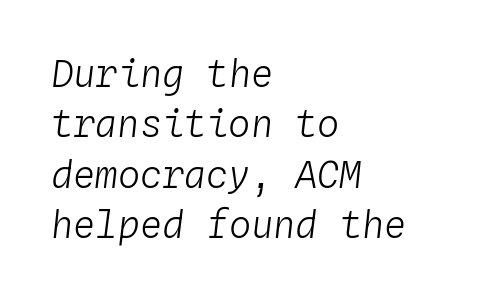
{"italic": "yes", "lean": "right", "slant_degrees": 4, "bold": "no", "weight": "light", "width": "normal", "stroke_contrast": "low", "x_height": "medium", "monospaced": "yes", "underline": "no", "align": "left", "line_spacing": "normal", "line_spacing_ratio": 1.36, "letter_spacing": "normal", "letter_spacing_em": 0.0, "glyph_px": 37}
